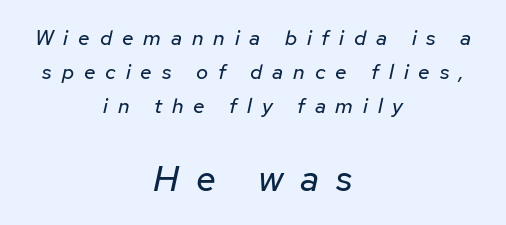
{"italic": "yes", "lean": "right", "slant_degrees": 12, "bold": "no", "weight": "regular", "width": "normal", "stroke_contrast": "low", "x_height": "medium", "monospaced": "no", "underline": "no", "align": "center", "line_spacing": "normal", "line_spacing_ratio": 1.62, "letter_spacing": "wide", "letter_spacing_em": 0.47, "larger_block": "second", "size_ratio": 1.71, "glyph_px": 36}
